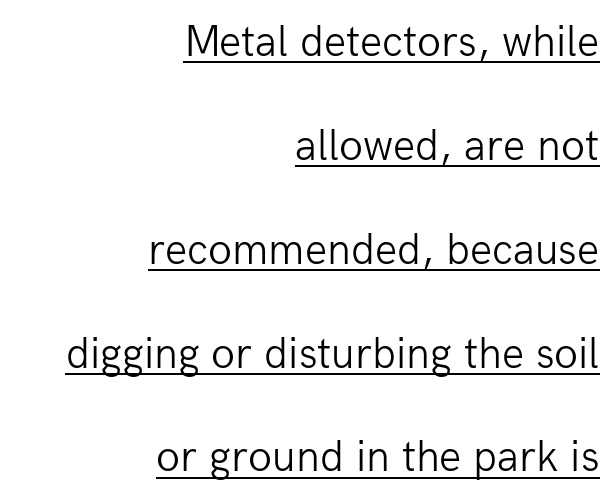
Q: Is the text bold? A: No.
Q: Is the text italic (slanted)? A: No, it is upright.
Q: Is the typeface a serif or a sans-serif typeface? A: Sans-serif.
Q: Is the text underlined? A: Yes.
Q: How is the paragraph aligned? A: Right-aligned.
Q: Is the spacing between letters normal or unusually wide? A: Normal.
Q: Is the spacing between lines tight, normal or loose? A: Loose.
Q: Width (condensed, normal, or wide)? A: Normal.
Q: Stroke contrast? A: Low.
Q: x-height? A: Medium.
Q: Monospaced? A: No.
